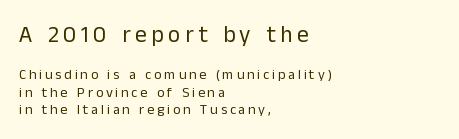
Q: Is the text bold? A: No.
Q: Is the text italic (slanted)? A: No, it is upright.
Q: Is the text underlined? A: No.
Q: How is the paragraph aligned? A: Left-aligned.
Q: Is the spacing between letters normal or unusually wide? A: Unusually wide.
Q: Which block of text is set in a larger size, the first (top) or the second (bottom)? A: The first (top) one.
